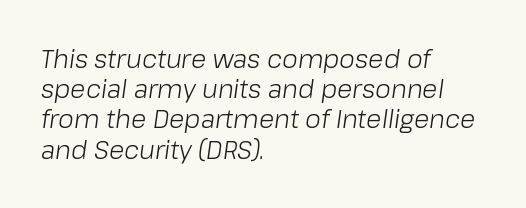
Q: Is the text bold? A: No.
Q: Is the text italic (slanted)? A: Yes, it leans right by about 8 degrees.
Q: Is the text underlined? A: No.
Q: How is the paragraph aligned? A: Left-aligned.
Q: Is the spacing between letters normal or unusually wide? A: Normal.
